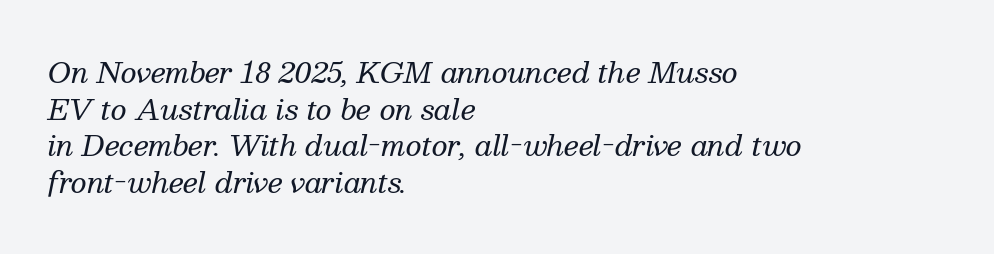
The baseline area is clear. Ink coverage per letter is moderate at most. Old-style or modern, the face here clearly has serifs. It's the slanting kind of type. In CSS terms this would be text-align: left.
